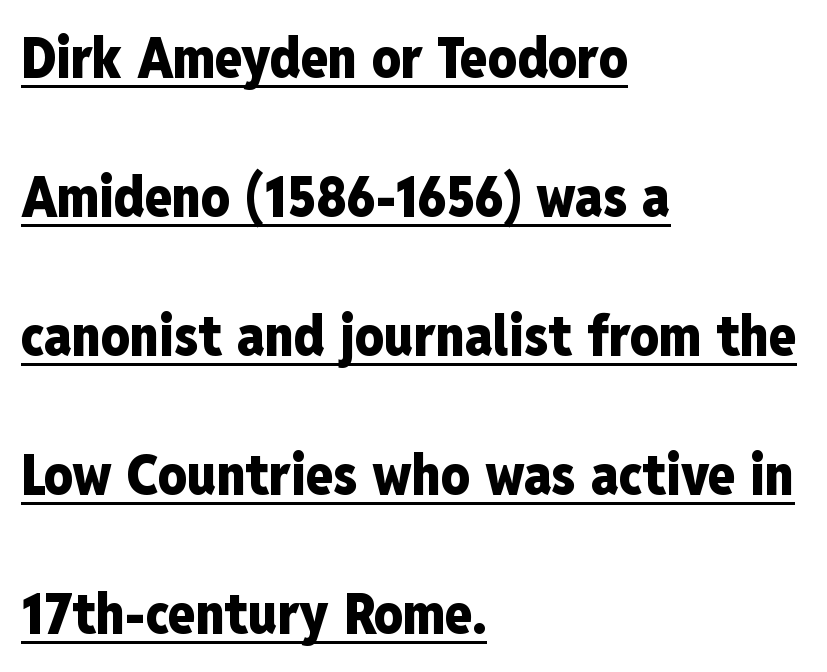
Leading is clearly above the norm, producing a sparse column. Grotesque or geometric, the face here clearly has no serifs. The rendering anchors every line to the left-hand side. The specimen reads as upright at a glance. The passage shown is typed in a proportional face where columns would drift.
